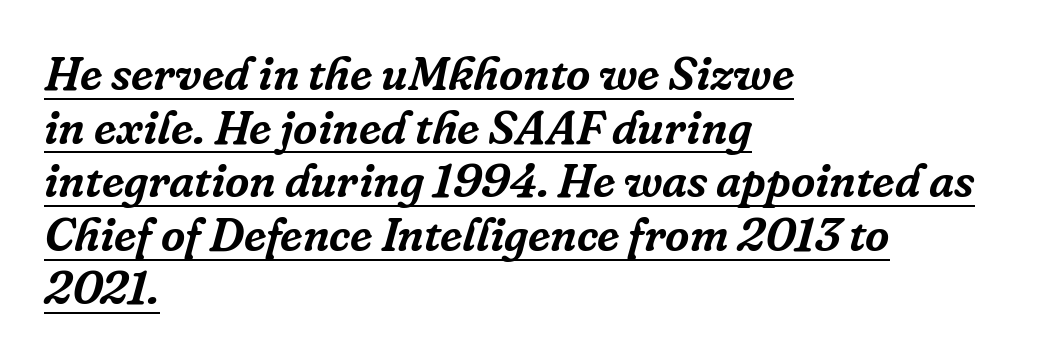
Q: Is the text italic (slanted)? A: Yes, it leans right by about 16 degrees.
Q: Is the typeface a serif or a sans-serif typeface? A: Serif.
Q: Is the text underlined? A: Yes.
Q: How is the paragraph aligned? A: Left-aligned.
Q: Is the spacing between letters normal or unusually wide? A: Normal.
Q: Is the spacing between lines tight, normal or loose? A: Tight.
Q: Width (condensed, normal, or wide)? A: Normal.
Q: Stroke contrast? A: Low.
Q: x-height? A: Medium.
Q: Monospaced? A: No.
